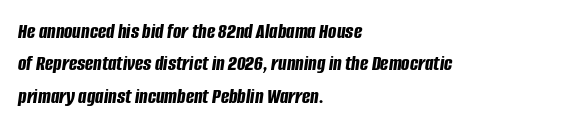
{"italic": "yes", "lean": "right", "slant_degrees": 8, "bold": "yes", "underline": "no", "align": "left", "line_spacing": "normal", "line_spacing_ratio": 1.47, "letter_spacing": "normal", "letter_spacing_em": 0.0, "glyph_px": 22}
